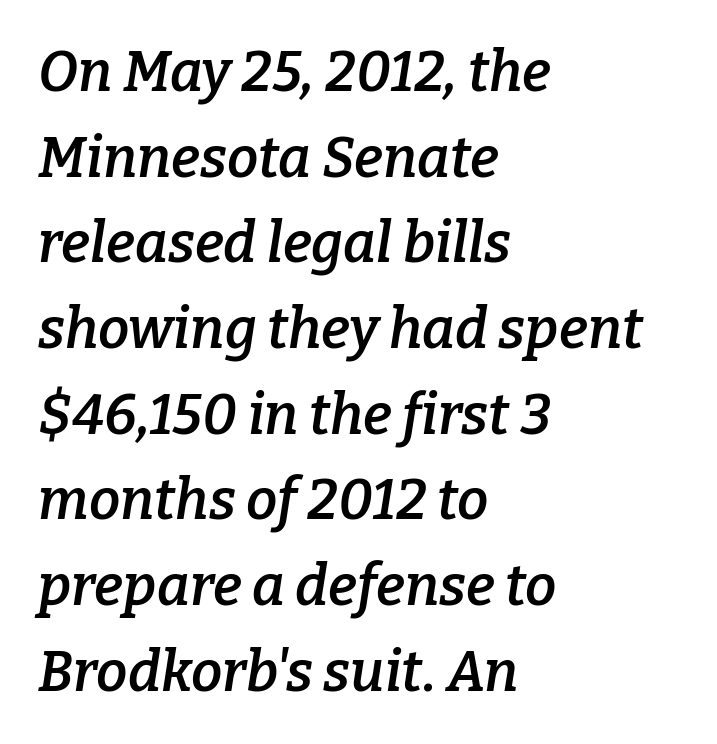
The image shows 56 px semibold serif type, italic (leaning right); set left-aligned, normal line spacing (1.53x), normal letter spacing, not underlined; low stroke contrast and a medium x-height.
